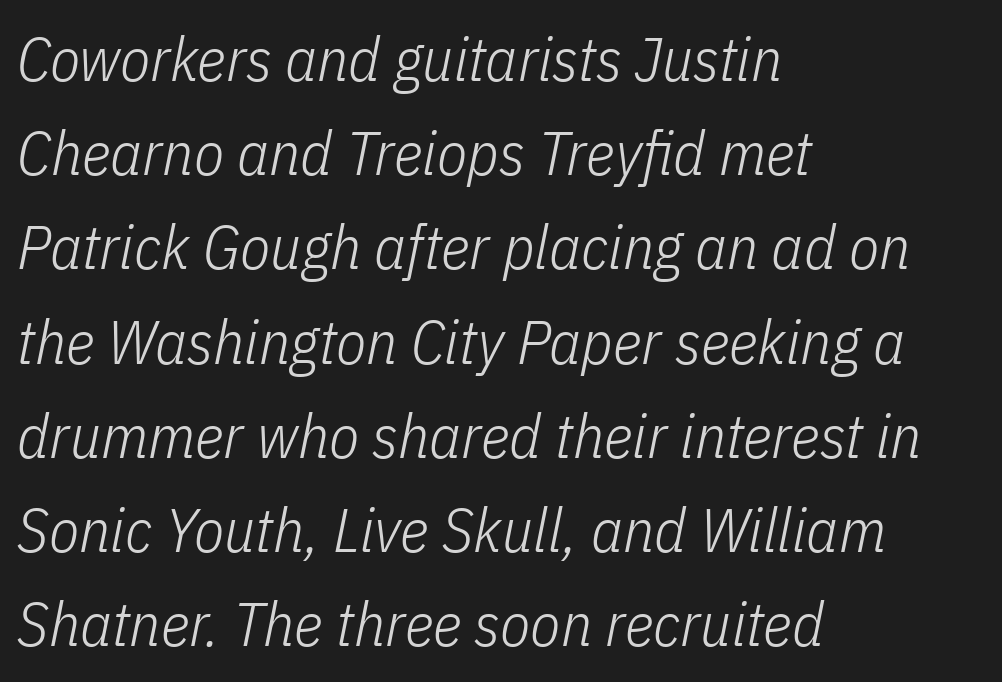
{"italic": "yes", "lean": "right", "slant_degrees": 11, "bold": "no", "weight": "light", "width": "condensed", "stroke_contrast": "low", "x_height": "medium", "monospaced": "no", "underline": "no", "align": "left", "line_spacing": "normal", "line_spacing_ratio": 1.52, "letter_spacing": "normal", "letter_spacing_em": 0.0, "glyph_px": 62}
